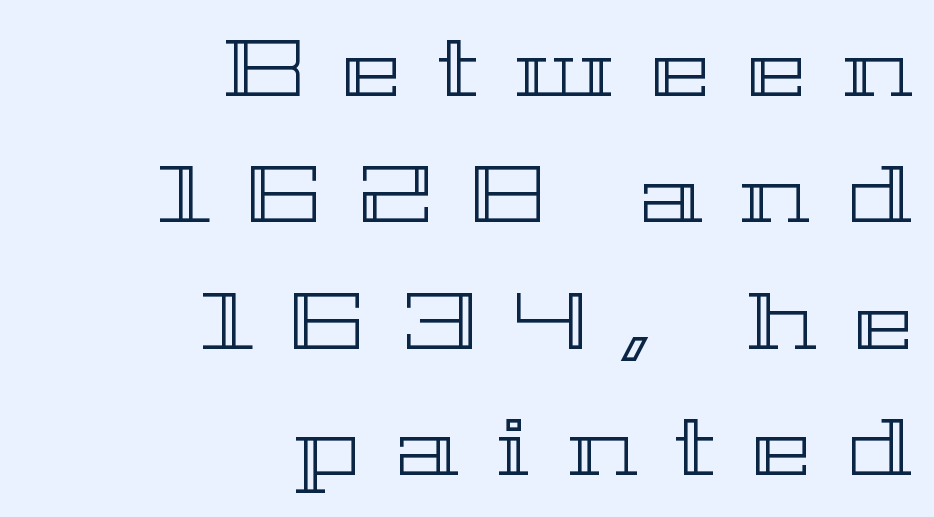
The image shows 80 px wide type, upright; set right-aligned, normal line spacing (1.58x), unusually wide letter spacing (+0.46 em), not underlined; a medium x-height.
